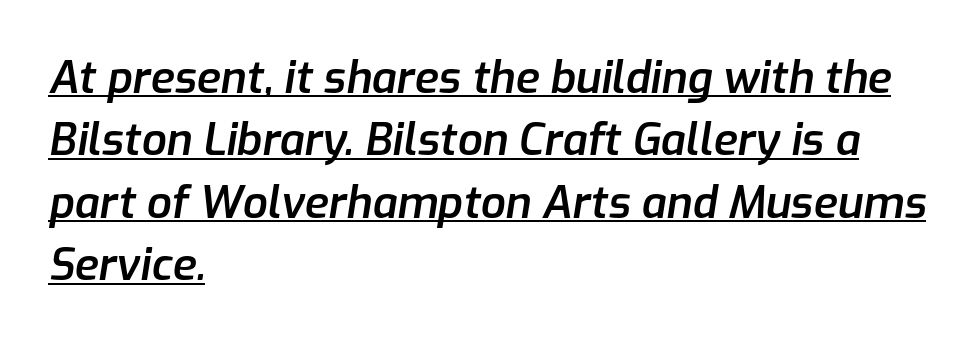
{"italic": "yes", "lean": "right", "slant_degrees": 9, "bold": "semi", "weight": "semibold", "width": "normal", "stroke_contrast": "low", "x_height": "medium", "monospaced": "no", "underline": "yes", "align": "left", "line_spacing": "normal", "line_spacing_ratio": 1.42, "letter_spacing": "normal", "letter_spacing_em": 0.0, "glyph_px": 44}
